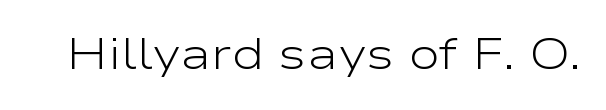
Q: Is the text bold? A: No.
Q: Is the text italic (slanted)? A: No, it is upright.
Q: Is the typeface a serif or a sans-serif typeface? A: Sans-serif.
Q: Is the text underlined? A: No.
Q: Is the spacing between letters normal or unusually wide? A: Normal.
Q: Width (condensed, normal, or wide)? A: Wide.
Q: Stroke contrast? A: Low.
Q: x-height? A: Medium.
Q: Monospaced? A: No.
